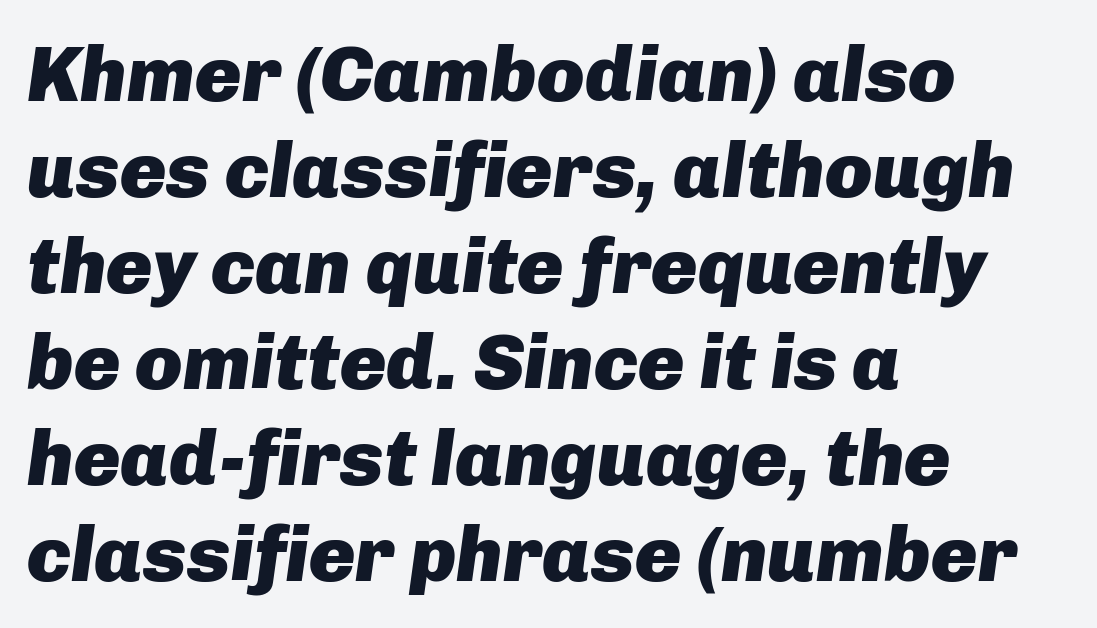
The image shows 78 px heavy type, italic (leaning right); set left-aligned, line spacing 1.23x, normal letter spacing, not underlined; low stroke contrast and a medium x-height.
